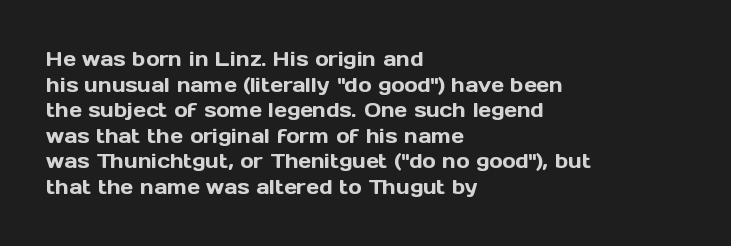
The image shows 20 px text type, upright; set left-aligned, normal line spacing (1.28x), normal letter spacing, not underlined.
